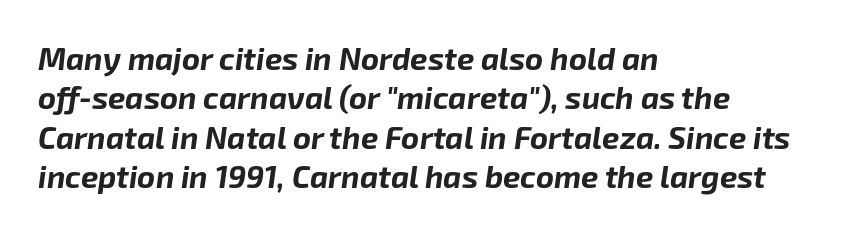
{"italic": "yes", "lean": "right", "slant_degrees": 8, "bold": "yes", "weight": "bold", "width": "normal", "stroke_contrast": "low", "x_height": "medium", "monospaced": "no", "underline": "no", "align": "left", "line_spacing": "normal", "line_spacing_ratio": 1.27, "letter_spacing": "normal", "letter_spacing_em": 0.0, "glyph_px": 31}
